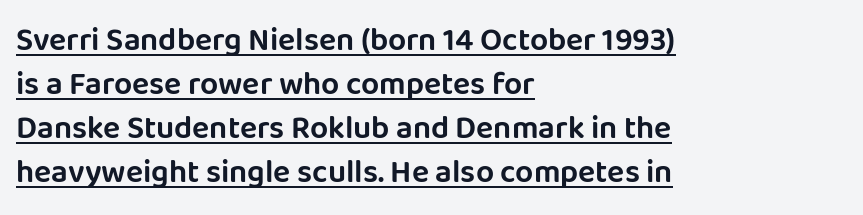
The paragraph shown leans on its left margin. The face used here is a sans, in the tradition of grotesques and geometrics. Every character sits straight up, as roman type does. The specimen includes a rule beneath the text block's lines.
